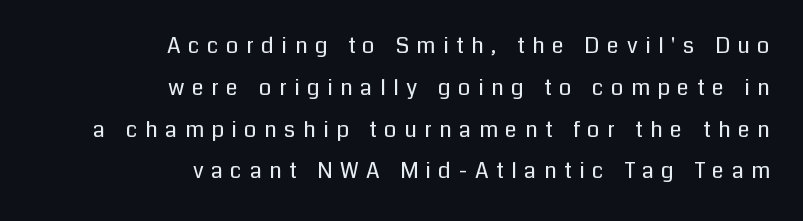
{"italic": "no", "bold": "no", "underline": "no", "align": "right", "line_spacing": "loose", "line_spacing_ratio": 1.9, "letter_spacing": "wide", "letter_spacing_em": 0.34, "glyph_px": 22}
